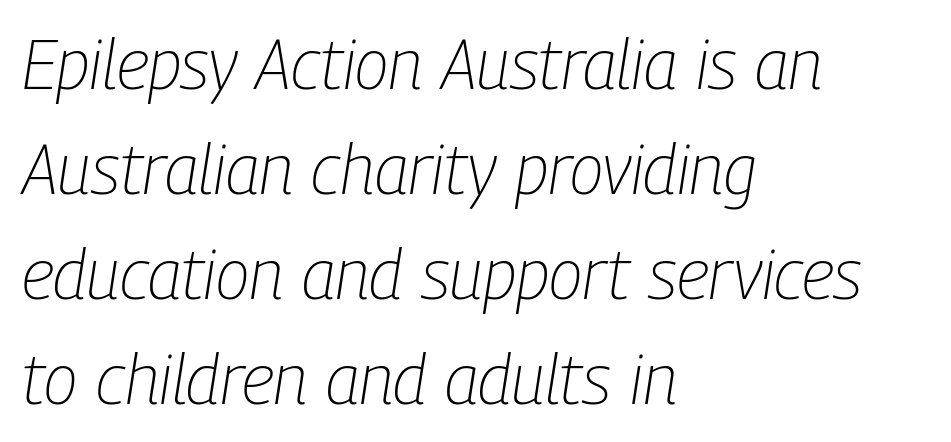
{"italic": "yes", "lean": "right", "slant_degrees": 9, "bold": "no", "weight": "light", "width": "condensed", "stroke_contrast": "low", "x_height": "medium", "monospaced": "no", "underline": "no", "align": "left", "line_spacing": "normal", "line_spacing_ratio": 1.52, "letter_spacing": "normal", "letter_spacing_em": 0.0, "glyph_px": 69}
